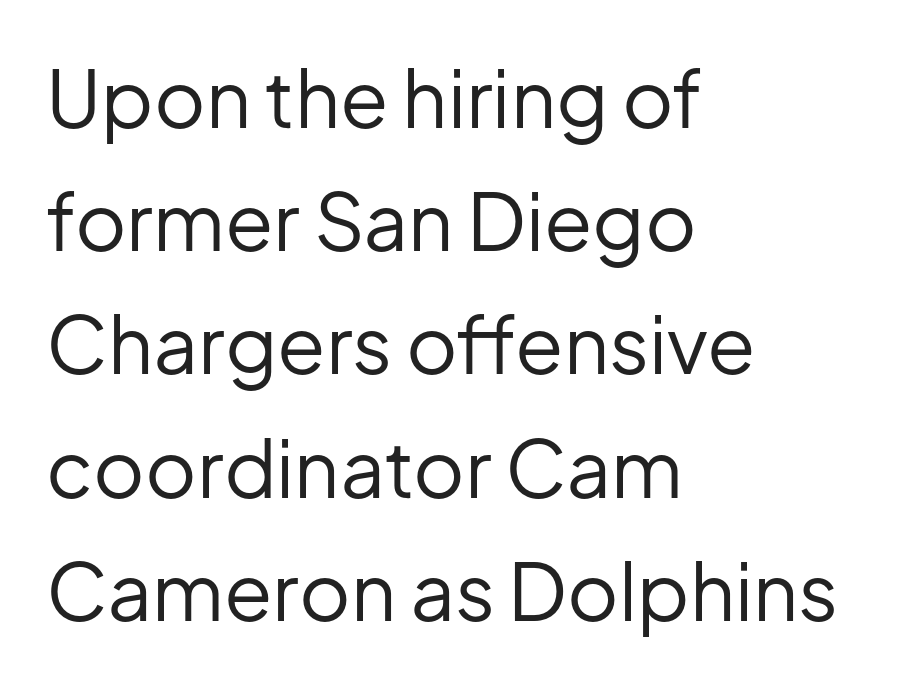
Bare-footed words on every line. Reading down the column, the eye jumps a familiar distance to each next line. Stems and bowls with no extra thickness — not bold. The axis of the letterforms is exactly vertical.
